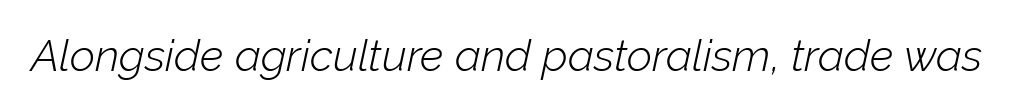
The image shows 44 px light type, italic (leaning right); set normal letter spacing, not underlined; low stroke contrast and a medium x-height.
